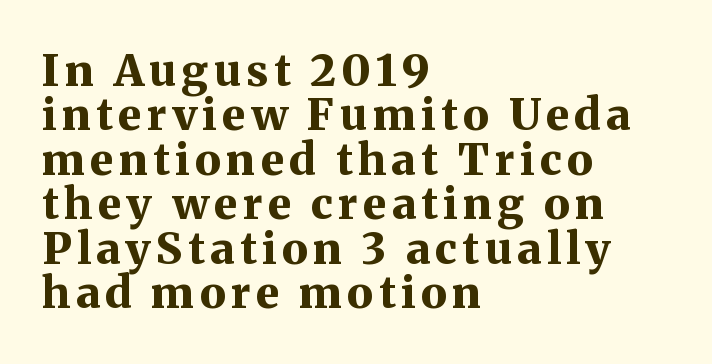
Descenders hang freely into open space. Stroke terminals: seriffed. Honestly, the rows look squashed on top of each other. Thick stems and heavy bowls — unmistakably bold. In CSS terms this would be text-align: left.
